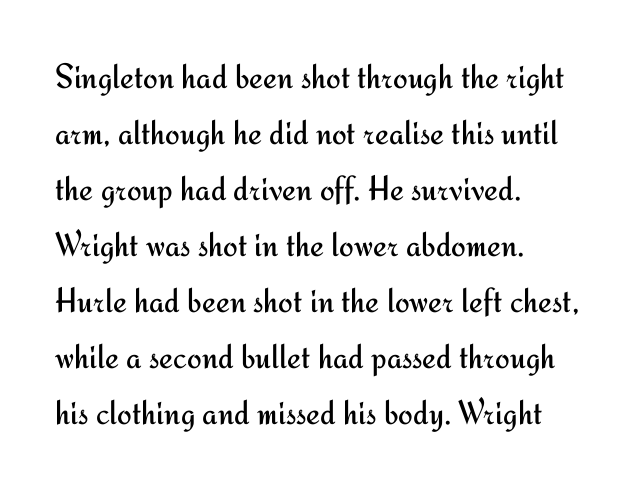
The image shows 35 px regular-weight sans-serif type, upright; set left-aligned, normal line spacing (1.6x), normal letter spacing, not underlined; medium stroke contrast and a small x-height.
